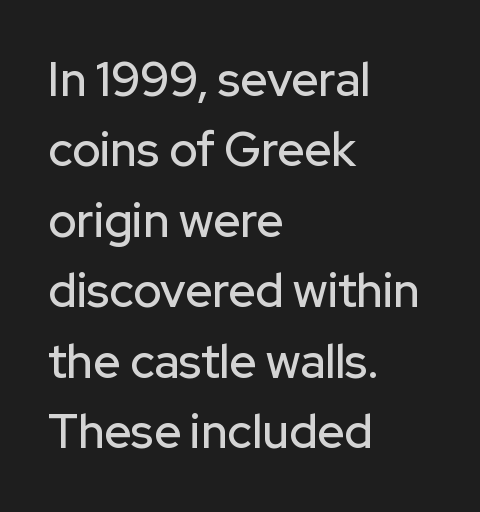
{"serif": "no", "italic": "no", "width": "normal", "stroke_contrast": "low", "x_height": "medium", "monospaced": "no", "underline": "no", "align": "left", "line_spacing": "normal", "line_spacing_ratio": 1.5, "letter_spacing": "normal", "letter_spacing_em": 0.0, "glyph_px": 47}
